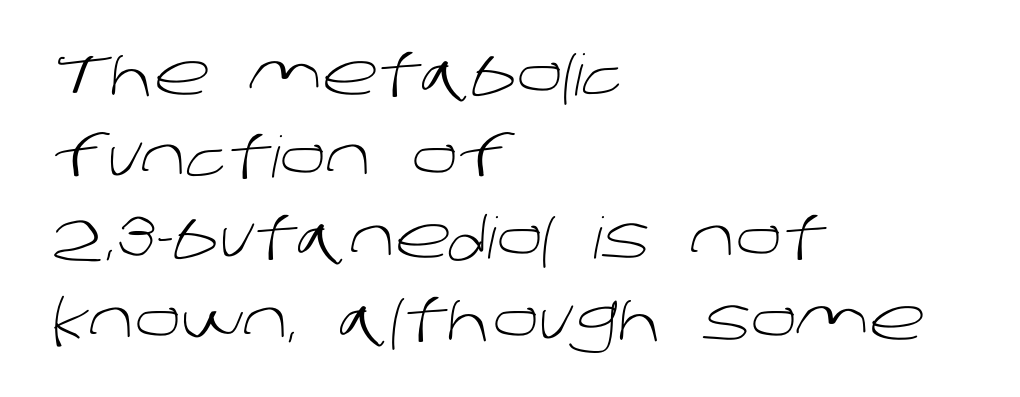
Q: Is the text bold? A: No.
Q: Is the typeface a serif or a sans-serif typeface? A: Sans-serif.
Q: Is the text underlined? A: No.
Q: How is the paragraph aligned? A: Left-aligned.
Q: Is the spacing between letters normal or unusually wide? A: Normal.
Q: Is the spacing between lines tight, normal or loose? A: Normal.
Q: Width (condensed, normal, or wide)? A: Normal.
Q: Stroke contrast? A: Low.
Q: x-height? A: Large.
Q: Monospaced? A: No.
